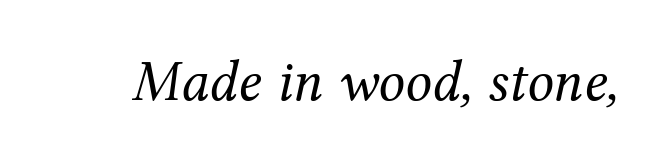
Q: Is the text bold? A: No.
Q: Is the text italic (slanted)? A: Yes, it leans right by about 12 degrees.
Q: Is the typeface a serif or a sans-serif typeface? A: Serif.
Q: Is the text underlined? A: No.
Q: Is the spacing between letters normal or unusually wide? A: Normal.
Q: Width (condensed, normal, or wide)? A: Normal.
Q: Stroke contrast? A: Medium.
Q: x-height? A: Medium.
Q: Monospaced? A: No.
